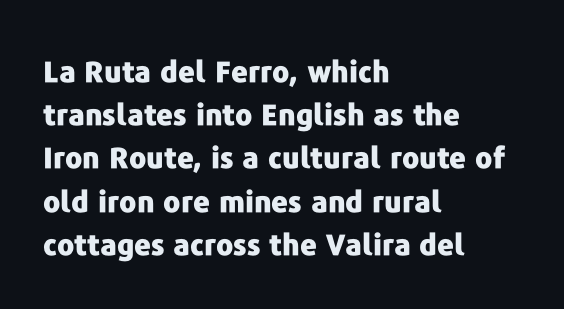
The image shows 29 px heavy sans-serif type, upright; set left-aligned, normal line spacing (1.49x), normal letter spacing, not underlined; low stroke contrast and a medium x-height.
